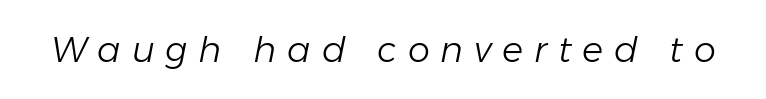
{"italic": "yes", "lean": "right", "slant_degrees": 11, "bold": "no", "weight": "light", "width": "normal", "stroke_contrast": "low", "x_height": "medium", "monospaced": "no", "underline": "no", "letter_spacing": "wide", "letter_spacing_em": 0.31, "glyph_px": 35}
